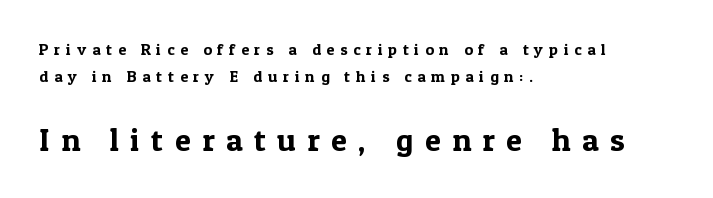
Stroke terminals: seriffed. A bare baseline throughout the passage. Ordinary non-slanted type is in use. If you squint, the bottom block still reads clearly — it's the larger of the two. This sample has the flowing, uneven cadence of proportional lettering.
